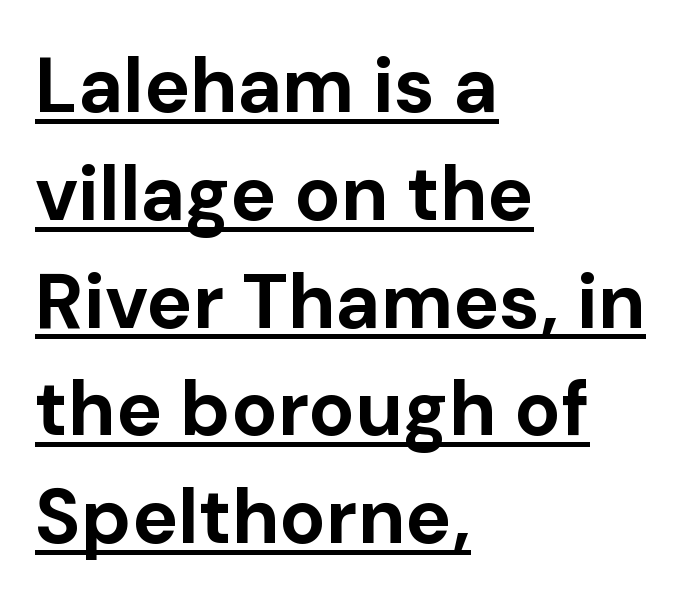
Vertical spacing — default. The characters look thick and weighty, a clear bold. The lettering stays uniformly vertical, giving the passage a roman look. The type is set solid horizontally, with unmodified tracking. You could not count columns in this text — the font is proportionally spaced.
